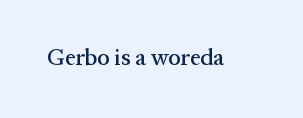
Q: Is the text italic (slanted)? A: No, it is upright.
Q: Is the text underlined? A: No.
Q: Is the spacing between letters normal or unusually wide? A: Normal.
